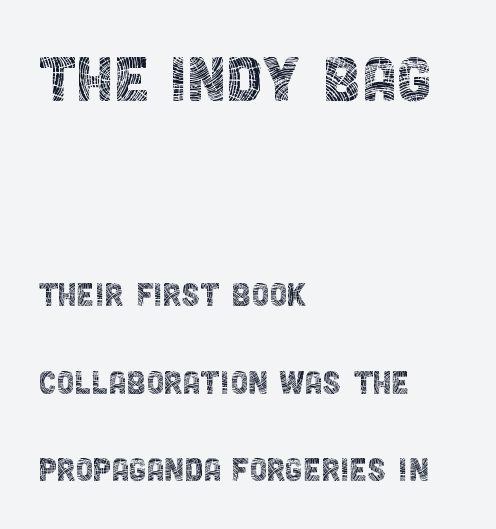
{"serif": "no", "italic": "no", "bold": "no", "weight": "thin", "width": "condensed", "x_height": "large", "monospaced": "no", "underline": "no", "align": "left", "line_spacing": "loose", "line_spacing_ratio": 2.18, "letter_spacing": "normal", "letter_spacing_em": 0.0, "larger_block": "first", "size_ratio": 1.98, "glyph_px": 79}
